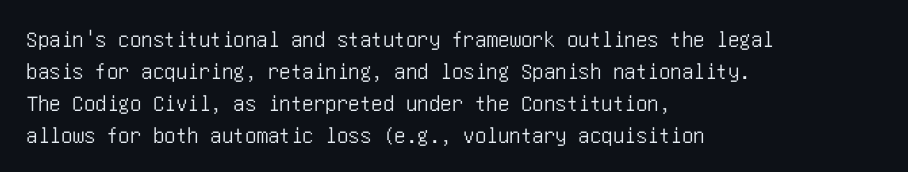
The image shows 23 px text type, upright; set left-aligned, normal line spacing (1.39x), normal letter spacing, not underlined.
